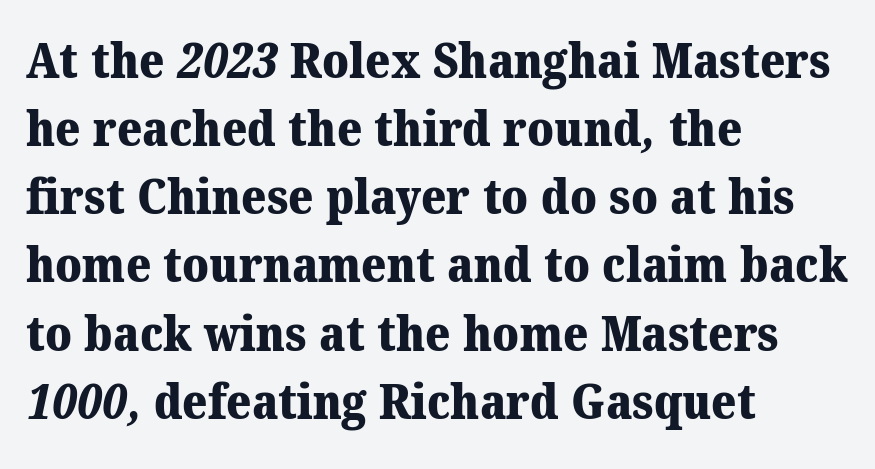
Q: Is the text bold? A: Yes.
Q: Is the typeface a serif or a sans-serif typeface? A: Serif.
Q: Is the text underlined? A: No.
Q: How is the paragraph aligned? A: Left-aligned.
Q: Is the spacing between letters normal or unusually wide? A: Normal.
Q: Is the spacing between lines tight, normal or loose? A: Normal.
Q: Width (condensed, normal, or wide)? A: Normal.
Q: Stroke contrast? A: Medium.
Q: x-height? A: Medium.
Q: Monospaced? A: No.
